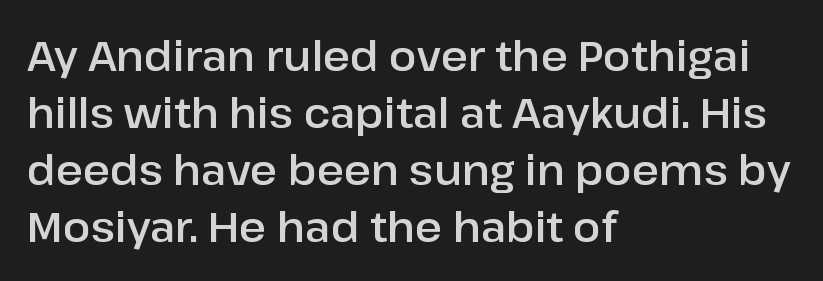
{"serif": "no", "italic": "no", "width": "normal", "stroke_contrast": "low", "x_height": "medium", "monospaced": "no", "underline": "no", "align": "left", "line_spacing": "normal", "line_spacing_ratio": 1.39, "letter_spacing": "normal", "letter_spacing_em": 0.0, "glyph_px": 41}
